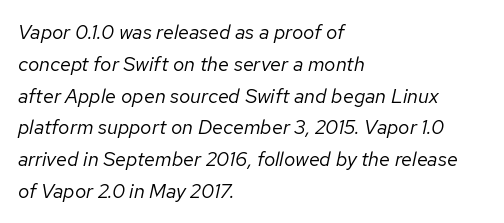
Q: Is the text bold? A: No.
Q: Is the text italic (slanted)? A: Yes, it leans right by about 12 degrees.
Q: Is the text underlined? A: No.
Q: How is the paragraph aligned? A: Left-aligned.
Q: Is the spacing between letters normal or unusually wide? A: Normal.
Q: Is the spacing between lines tight, normal or loose? A: Normal.
